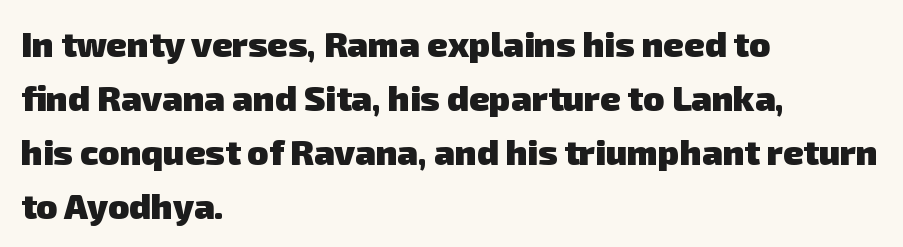
Each new line begins a customary step beneath the previous one. Words appear dense and cohesive because spacing is normal. Typographically, this falls in the sans-serif category. Stroke thickness is high; the sample reads as a true bold.
